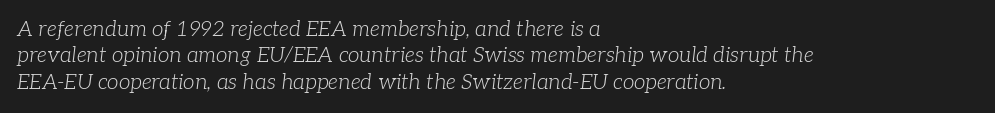
Q: Is the text bold? A: No.
Q: Is the text italic (slanted)? A: Yes, it leans right by about 7 degrees.
Q: Is the text underlined? A: No.
Q: How is the paragraph aligned? A: Left-aligned.
Q: Is the spacing between letters normal or unusually wide? A: Normal.
Q: Is the spacing between lines tight, normal or loose? A: Normal.
